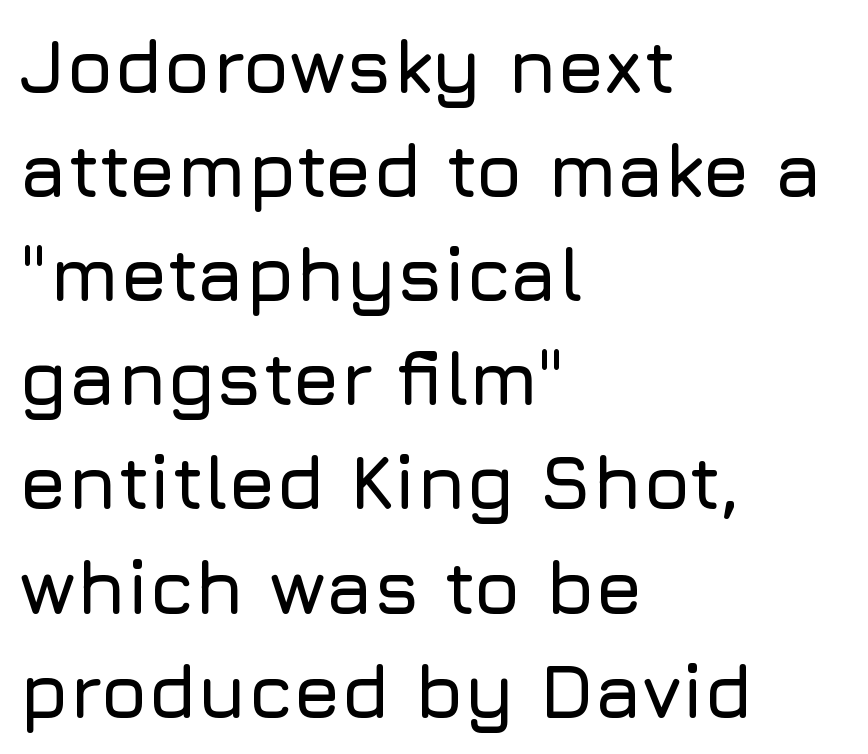
Descenders are the only things crossing below the line. This is roman type, the default non-slanted kind. The rendering keeps characters at their native spacing. Successive baselines arrive at the customary interval. Each letter's strokes conclude bluntly, with no projecting serifs. Each line starts at the same left margin while the right side varies.
